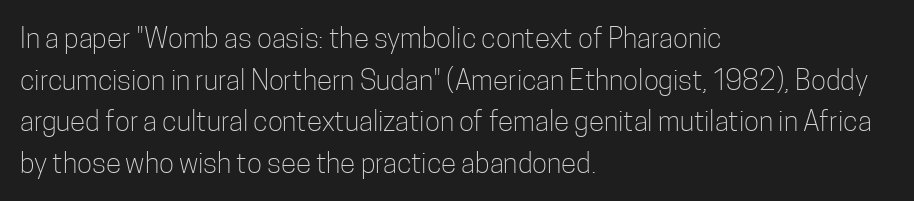
No extra tracking has been applied to these lines. Do the characters align in a grid? No, the font is proportional. The space beneath each line is pristine and unruled. Serif or sans? Sans — the stroke terminals are bare. Line spacing here is normal. Upright lettering throughout.
